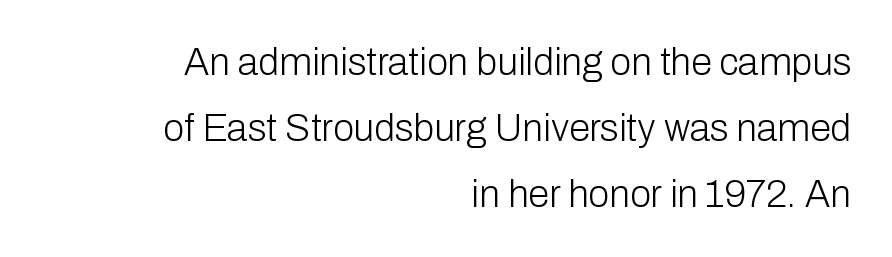
{"serif": "no", "italic": "no", "bold": "no", "weight": "light", "width": "normal", "stroke_contrast": "low", "x_height": "medium", "monospaced": "no", "underline": "no", "align": "right", "line_spacing_ratio": 1.74, "letter_spacing": "normal", "letter_spacing_em": 0.0, "glyph_px": 38}
